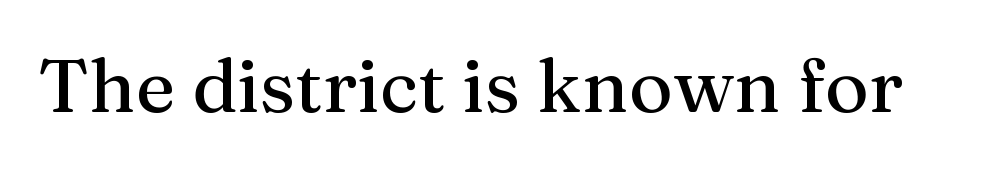
The glyphs are unaccompanied by any horizontal stroke below them. Note the varied advance widths — an 'i' is clearly narrower than an 'm'. How are the letters spaced? Ordinarily, with no added tracking. Unlike italic type, these characters show no tilt at all.
